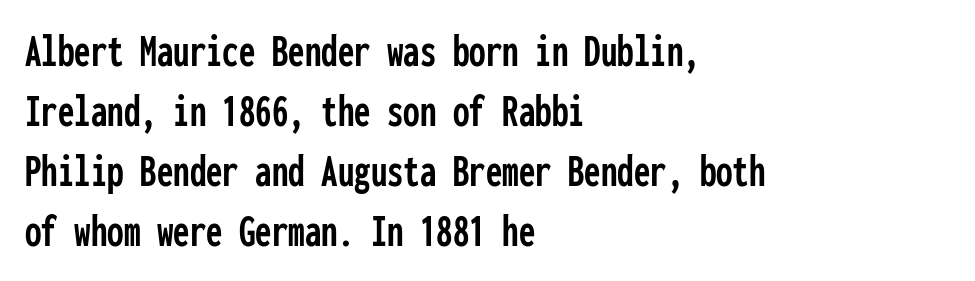
Q: Is the text italic (slanted)? A: No, it is upright.
Q: Is the typeface a serif or a sans-serif typeface? A: Sans-serif.
Q: Is the text underlined? A: No.
Q: How is the paragraph aligned? A: Left-aligned.
Q: Is the spacing between letters normal or unusually wide? A: Normal.
Q: Is the spacing between lines tight, normal or loose? A: Normal.
Q: Width (condensed, normal, or wide)? A: Condensed.
Q: Stroke contrast? A: Low.
Q: x-height? A: Medium.
Q: Monospaced? A: Yes.
